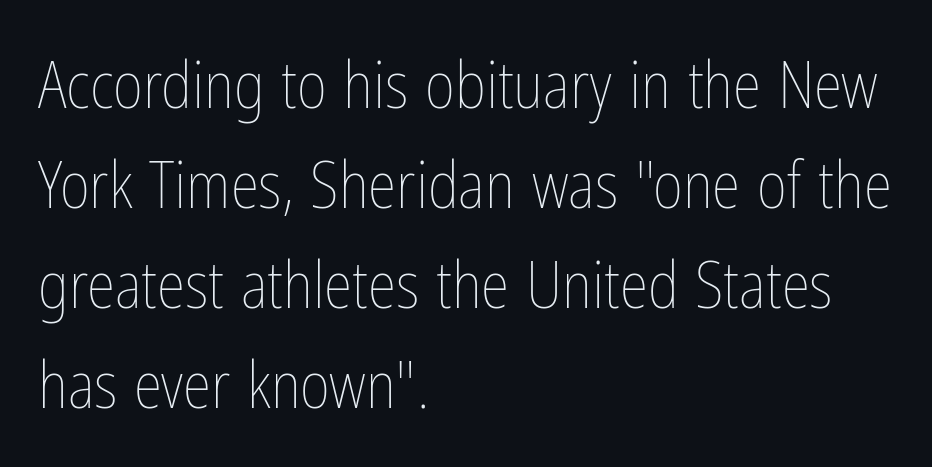
The face used here is proportionally spaced, like ordinary book or web type. Visually the block forms a straight wall on the left and a jagged coastline on the right. Whoever set this chose a conventional vertical rhythm. Caption: face not bold, strokes unweighted. Rendered with straight, roman letterforms. This rendering leaves character spacing at its baseline value.
